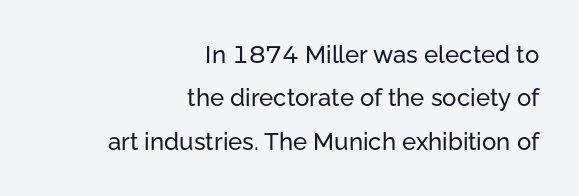
The type sits square on the baseline with zero lean. The rag falls on the left side of this text block. This rendering features lettering with no underline. Default kerning and tracking; the words read as compact shapes.
